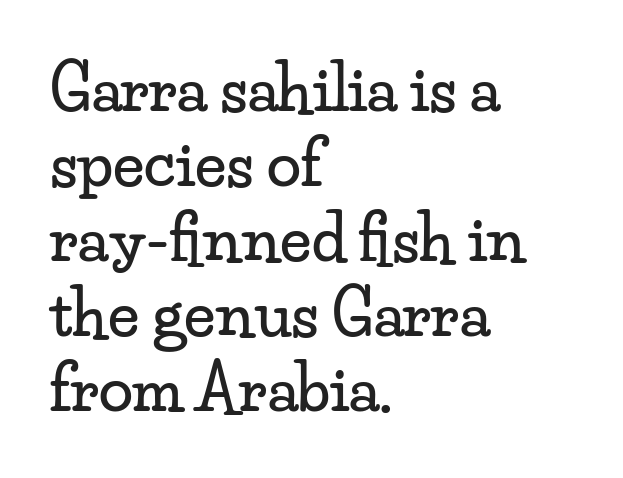
Q: Is the text italic (slanted)? A: No, it is upright.
Q: Is the typeface a serif or a sans-serif typeface? A: Serif.
Q: Is the text underlined? A: No.
Q: How is the paragraph aligned? A: Left-aligned.
Q: Is the spacing between letters normal or unusually wide? A: Normal.
Q: Width (condensed, normal, or wide)? A: Wide.
Q: Stroke contrast? A: Low.
Q: x-height? A: Small.
Q: Monospaced? A: No.
